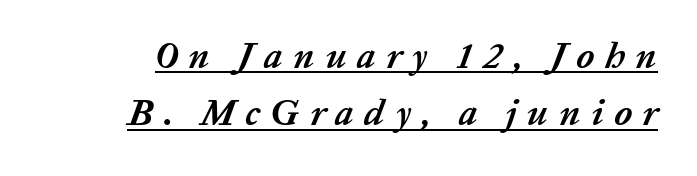
{"italic": "yes", "lean": "right", "slant_degrees": 20, "bold": "yes", "weight": "semibold", "width": "normal", "stroke_contrast": "low", "x_height": "medium", "monospaced": "no", "underline": "yes", "line_spacing": "normal", "line_spacing_ratio": 1.55, "letter_spacing": "wide", "letter_spacing_em": 0.28, "glyph_px": 37}
